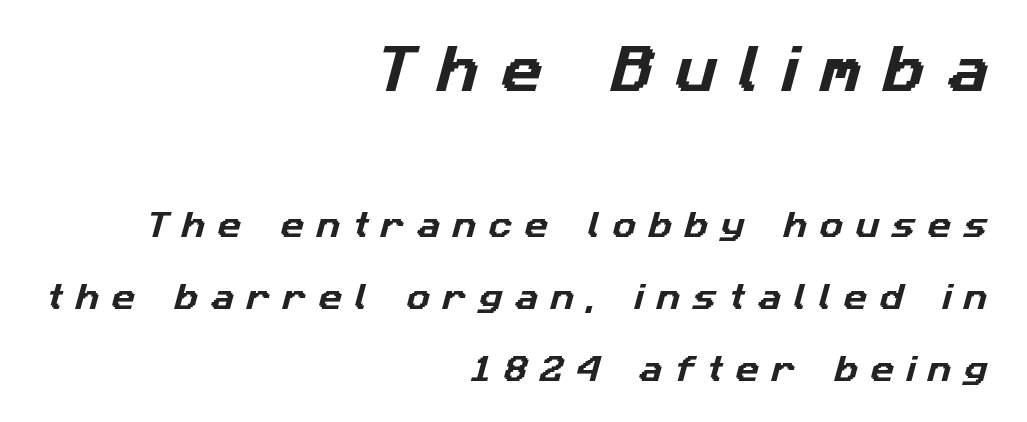
{"serif": "no", "width": "normal", "stroke_contrast": "low", "x_height": "medium", "monospaced": "no", "underline": "no", "align": "right", "line_spacing": "loose", "line_spacing_ratio": 2.49, "letter_spacing": "wide", "letter_spacing_em": 0.43, "larger_block": "first", "size_ratio": 1.76, "glyph_px": 51}
